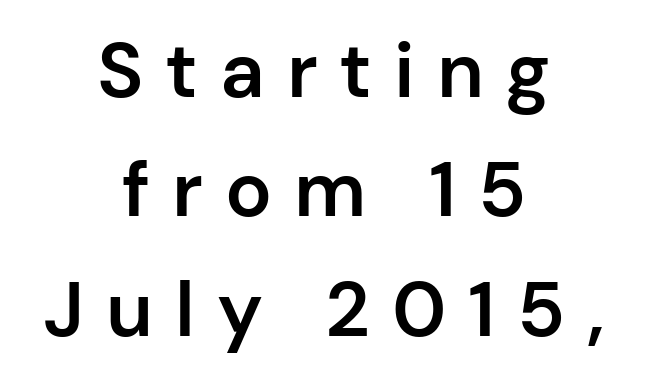
{"serif": "no", "italic": "no", "bold": "semi", "weight": "semibold", "width": "normal", "stroke_contrast": "low", "x_height": "medium", "monospaced": "no", "underline": "no", "align": "center", "line_spacing": "normal", "line_spacing_ratio": 1.53, "letter_spacing": "wide", "letter_spacing_em": 0.28, "glyph_px": 78}
